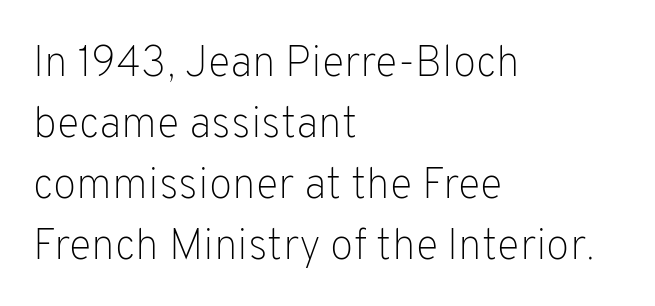
These lines are composed in type without serifs. There is no visible air inserted between adjacent glyphs. Vertical stems look standard width or narrower in stroke. The compositor pushed each line to the left boundary.
